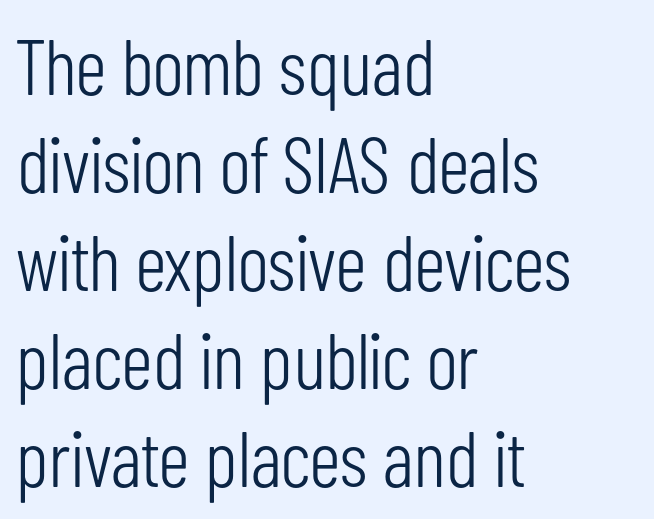
Looks like regular typesetting: each glyph gets only the width it needs. Does the type have serifs? No, each stem ends abruptly. The characters are drawn with everyday or finer stroke widths. Style check: upright. Between one letter and the next there's only the usual sliver of space. The zone under the glyphs is completely vacant.
